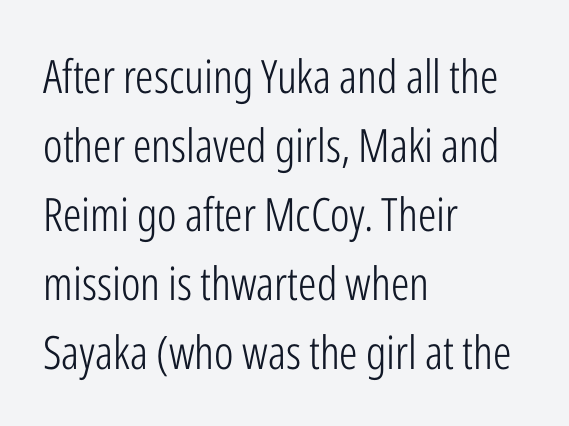
Compared with typical body copy, the letter spacing here is the same. It's the straight-up-and-down kind of type. How would I describe the line gaps? Plain and ordinary. Serif or sans? Sans — the stroke terminals are bare. Line starts are locked; line ends wander. The rendering uses natural spacing where letterforms have individual widths.
